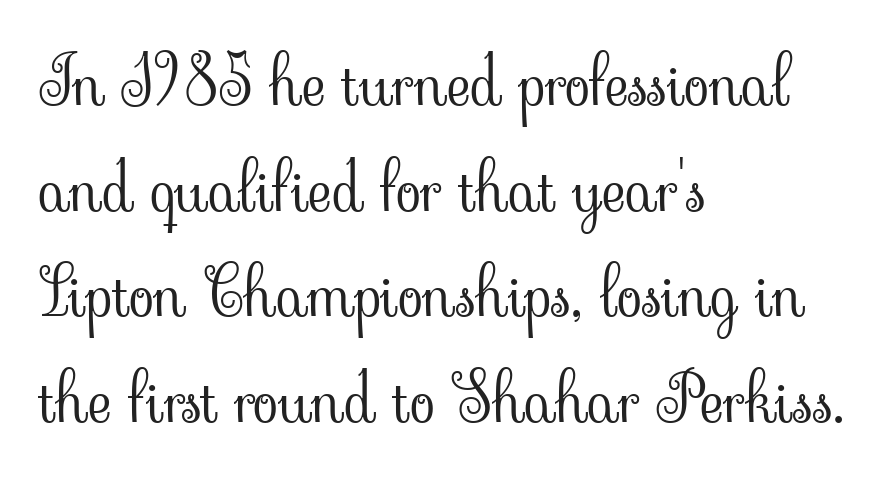
Q: Is the text bold? A: No.
Q: Is the text italic (slanted)? A: No, it is upright.
Q: Is the typeface a serif or a sans-serif typeface? A: Serif.
Q: Is the text underlined? A: No.
Q: How is the paragraph aligned? A: Left-aligned.
Q: Is the spacing between letters normal or unusually wide? A: Normal.
Q: Is the spacing between lines tight, normal or loose? A: Normal.
Q: Width (condensed, normal, or wide)? A: Normal.
Q: Stroke contrast? A: Low.
Q: x-height? A: Small.
Q: Monospaced? A: No.
